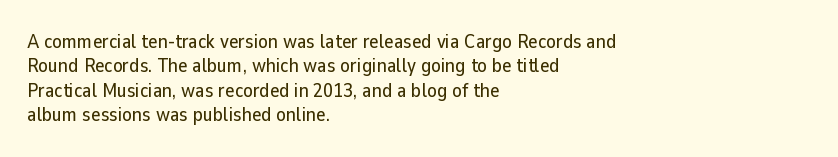
The image shows 20 px text type, upright; set left-aligned, line spacing 1.22x, normal letter spacing, not underlined.
